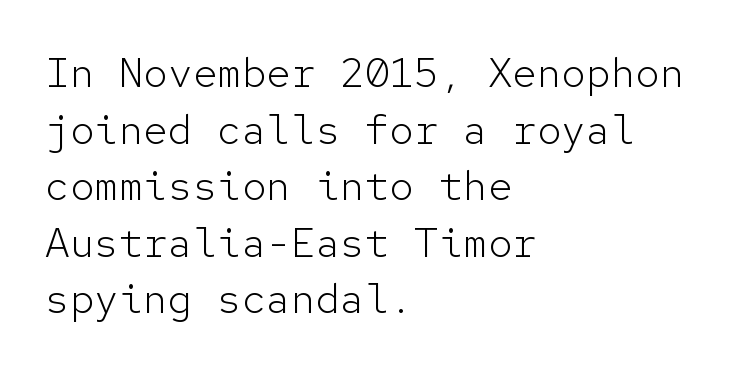
{"serif": "no", "italic": "no", "bold": "no", "weight": "light", "width": "normal", "stroke_contrast": "low", "x_height": "medium", "monospaced": "yes", "underline": "no", "align": "left", "line_spacing": "normal", "line_spacing_ratio": 1.38, "letter_spacing": "normal", "letter_spacing_em": 0.0, "glyph_px": 41}
